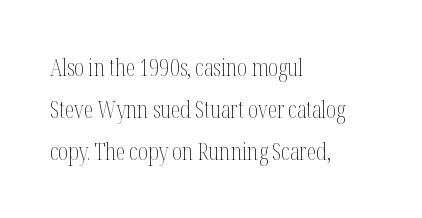
{"italic": "no", "bold": "no", "underline": "no", "align": "left", "line_spacing_ratio": 1.75, "letter_spacing": "normal", "letter_spacing_em": 0.0, "glyph_px": 24}
